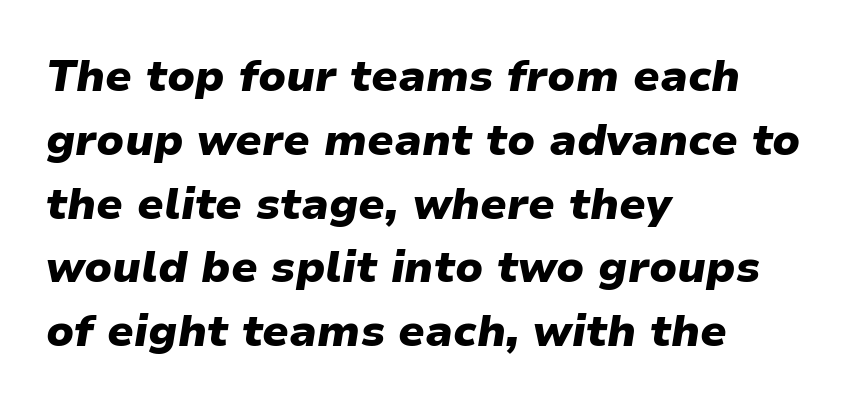
Q: Is the text bold? A: Yes.
Q: Is the text italic (slanted)? A: Yes, it leans right by about 9 degrees.
Q: Is the text underlined? A: No.
Q: How is the paragraph aligned? A: Left-aligned.
Q: Is the spacing between letters normal or unusually wide? A: Normal.
Q: Is the spacing between lines tight, normal or loose? A: Normal.
Q: Width (condensed, normal, or wide)? A: Normal.
Q: Stroke contrast? A: Low.
Q: x-height? A: Medium.
Q: Monospaced? A: No.
